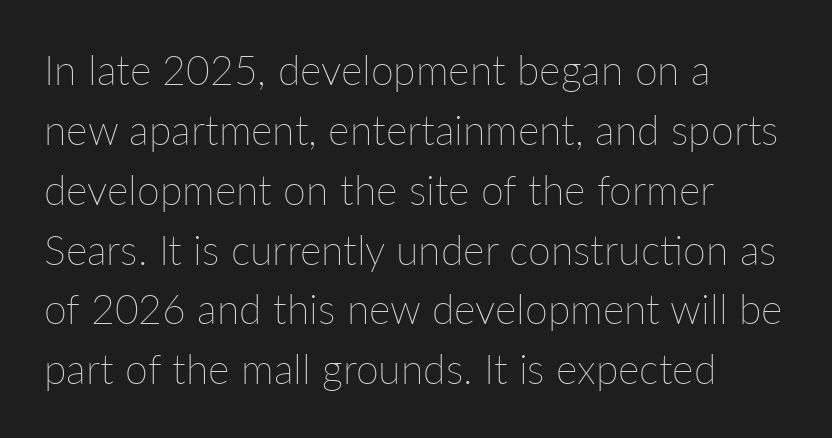
Q: Is the text bold? A: No.
Q: Is the text italic (slanted)? A: No, it is upright.
Q: Is the text underlined? A: No.
Q: How is the paragraph aligned? A: Left-aligned.
Q: Is the spacing between letters normal or unusually wide? A: Normal.
Q: Is the spacing between lines tight, normal or loose? A: Normal.
Q: Width (condensed, normal, or wide)? A: Normal.
Q: Stroke contrast? A: Low.
Q: x-height? A: Medium.
Q: Monospaced? A: No.
